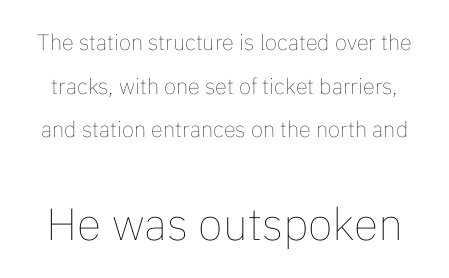
Q: Is the text bold? A: No.
Q: Is the text italic (slanted)? A: No, it is upright.
Q: Is the text underlined? A: No.
Q: Is the spacing between letters normal or unusually wide? A: Normal.
Q: Is the spacing between lines tight, normal or loose? A: Loose.
Q: Which block of text is set in a larger size, the first (top) or the second (bottom)? A: The second (bottom) one.
Q: Width (condensed, normal, or wide)? A: Normal.
Q: Stroke contrast? A: Low.
Q: x-height? A: Medium.
Q: Monospaced? A: No.
